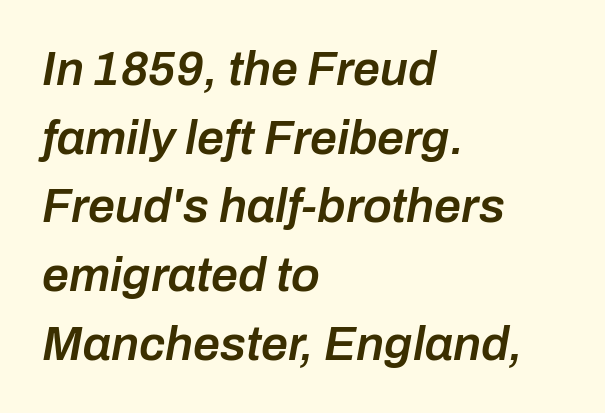
The image shows 48 px semibold type, italic (leaning right); set left-aligned, normal line spacing (1.43x), normal letter spacing, not underlined; low stroke contrast and a medium x-height.
